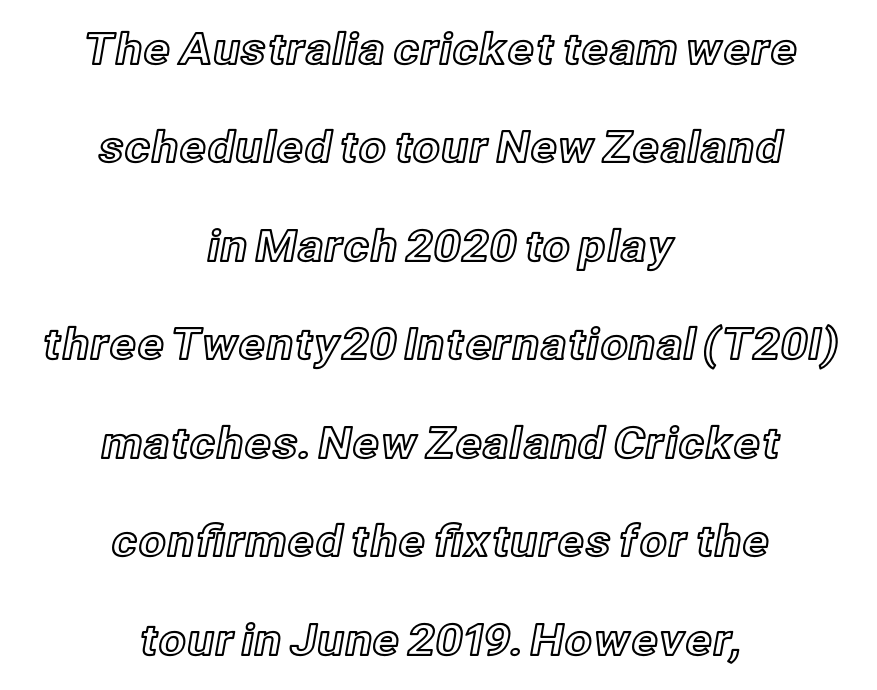
{"width": "normal", "x_height": "medium", "monospaced": "no", "underline": "no", "align": "center", "line_spacing": "loose", "line_spacing_ratio": 2.29, "letter_spacing": "normal", "letter_spacing_em": 0.0, "glyph_px": 43}
